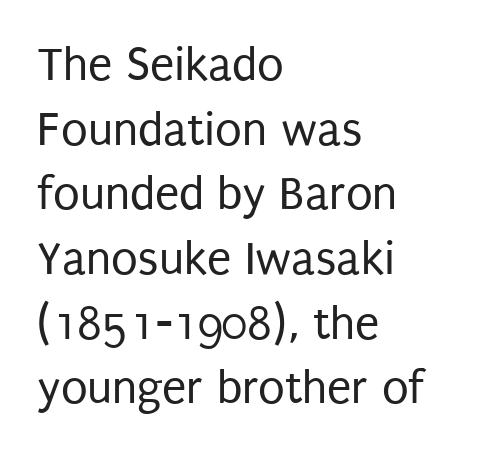
{"serif": "no", "italic": "no", "bold": "no", "weight": "regular", "width": "condensed", "stroke_contrast": "low", "x_height": "large", "monospaced": "no", "underline": "no", "align": "left", "line_spacing": "normal", "line_spacing_ratio": 1.32, "letter_spacing": "normal", "letter_spacing_em": 0.0, "glyph_px": 49}
